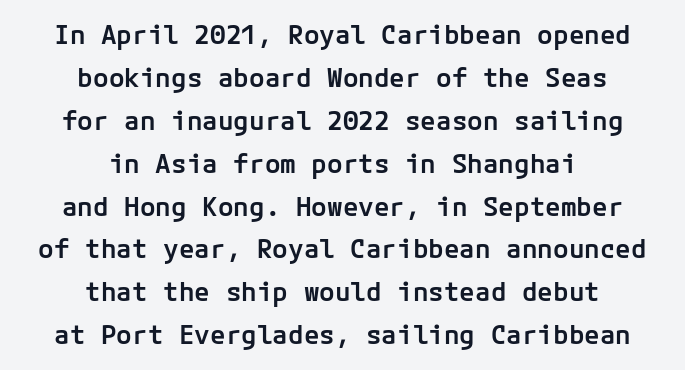
Q: Is the text bold? A: Semi-bold.
Q: Is the text italic (slanted)? A: No, it is upright.
Q: Is the text underlined? A: No.
Q: How is the paragraph aligned? A: Centered.
Q: Is the spacing between letters normal or unusually wide? A: Normal.
Q: Is the spacing between lines tight, normal or loose? A: Normal.
